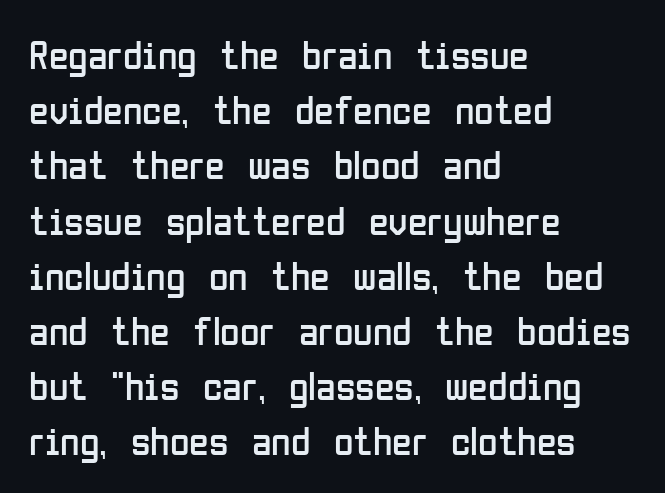
This is not heavy type; no bold has been used. Interline gaps are of average width in this sample. The rendering uses natural spacing where letterforms have individual widths. The letters stand upright; this is a roman face.
